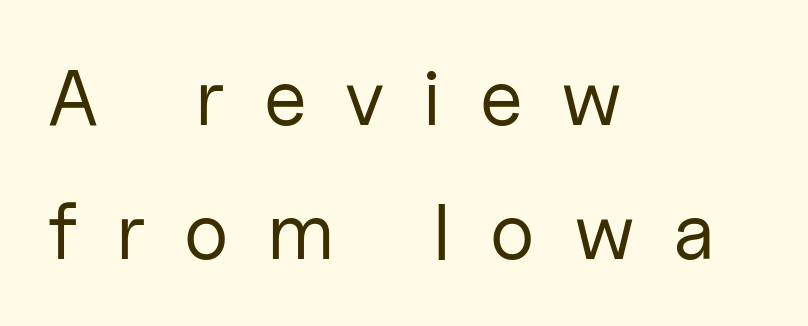
{"serif": "no", "italic": "no", "bold": "no", "weight": "regular", "width": "normal", "stroke_contrast": "low", "x_height": "medium", "monospaced": "no", "underline": "no", "align": "left", "line_spacing": "normal", "line_spacing_ratio": 1.69, "letter_spacing": "wide", "letter_spacing_em": 0.49, "glyph_px": 79}
